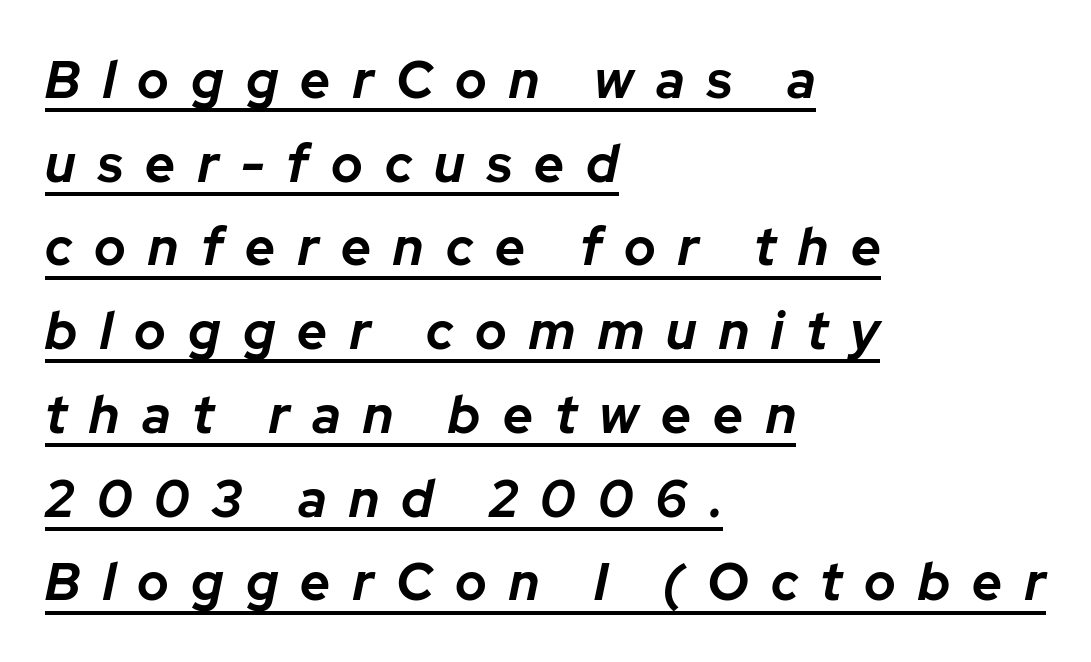
The image shows 52 px bold type, italic (leaning right); set left-aligned, normal line spacing (1.61x), unusually wide letter spacing (+0.43 em), underlined; low stroke contrast and a medium x-height.
